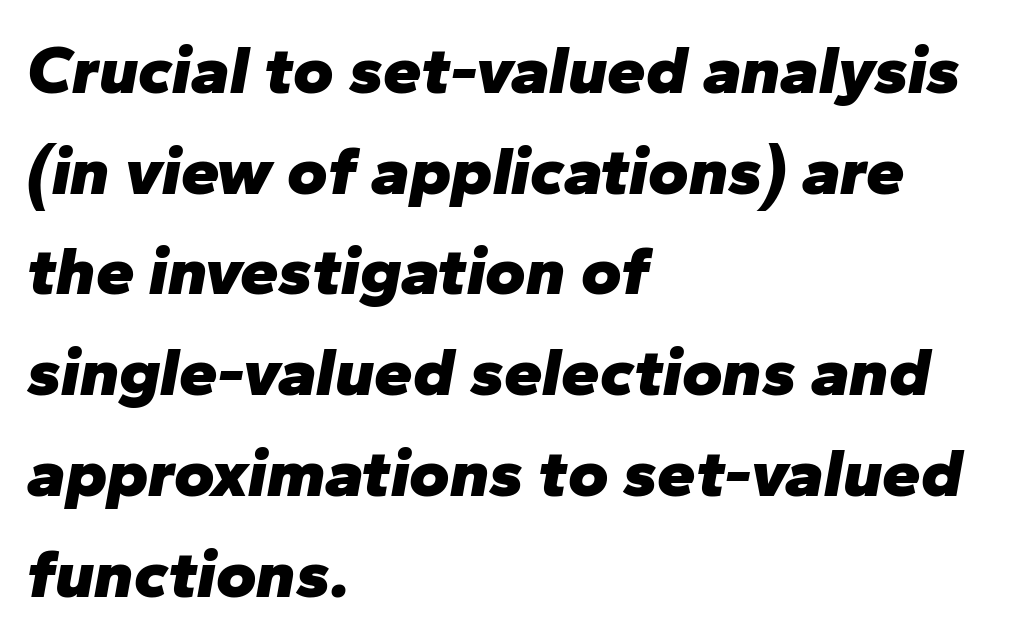
Q: Is the text bold? A: Yes.
Q: Is the text italic (slanted)? A: Yes, it leans right by about 10 degrees.
Q: Is the text underlined? A: No.
Q: How is the paragraph aligned? A: Left-aligned.
Q: Is the spacing between letters normal or unusually wide? A: Normal.
Q: Is the spacing between lines tight, normal or loose? A: Normal.
Q: Width (condensed, normal, or wide)? A: Normal.
Q: Stroke contrast? A: Low.
Q: x-height? A: Medium.
Q: Monospaced? A: No.
